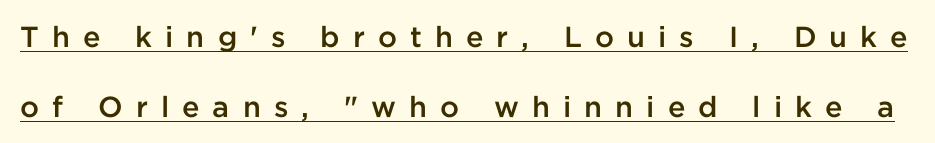
Decoration check: the copy is underlined. Spacing verdict: proportional, widths tailored to each character. Does the leading feel generous? Absolutely, it's lavish. Typographic density is moderately raised because the face is semibold.
